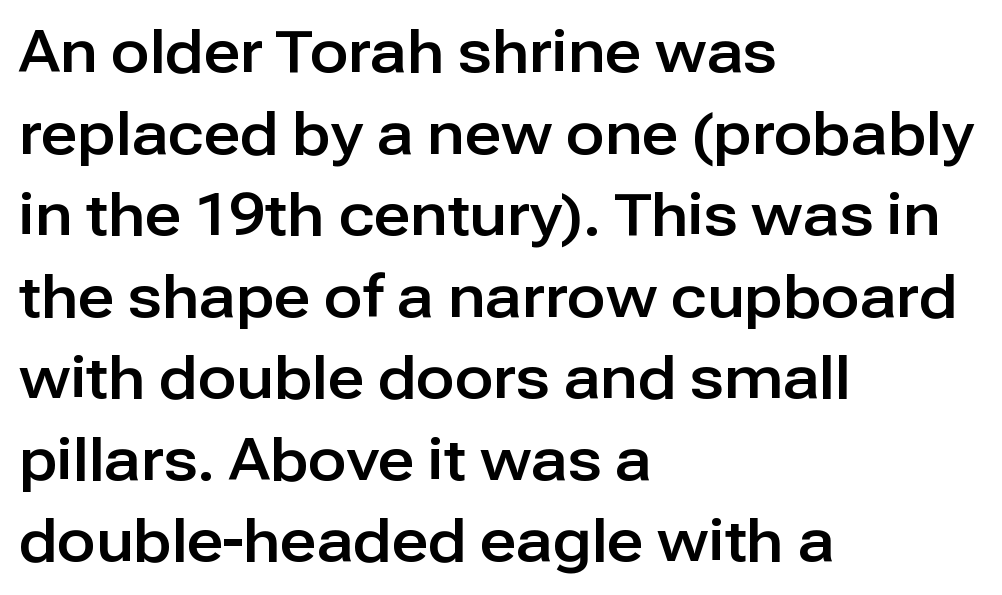
Q: Is the text italic (slanted)? A: No, it is upright.
Q: Is the typeface a serif or a sans-serif typeface? A: Sans-serif.
Q: Is the text underlined? A: No.
Q: How is the paragraph aligned? A: Left-aligned.
Q: Is the spacing between letters normal or unusually wide? A: Normal.
Q: Is the spacing between lines tight, normal or loose? A: Normal.
Q: Width (condensed, normal, or wide)? A: Normal.
Q: Stroke contrast? A: Low.
Q: x-height? A: Medium.
Q: Monospaced? A: No.
